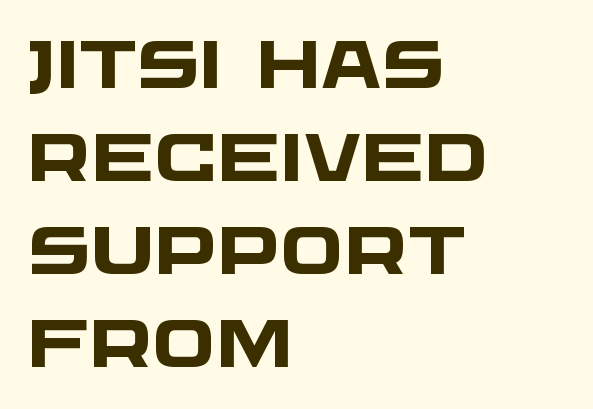
Q: Is the text bold? A: Yes.
Q: Is the typeface a serif or a sans-serif typeface? A: Sans-serif.
Q: Is the text underlined? A: No.
Q: How is the paragraph aligned? A: Left-aligned.
Q: Is the spacing between letters normal or unusually wide? A: Normal.
Q: Is the spacing between lines tight, normal or loose? A: Normal.
Q: Width (condensed, normal, or wide)? A: Wide.
Q: Stroke contrast? A: Low.
Q: x-height? A: Large.
Q: Monospaced? A: No.
